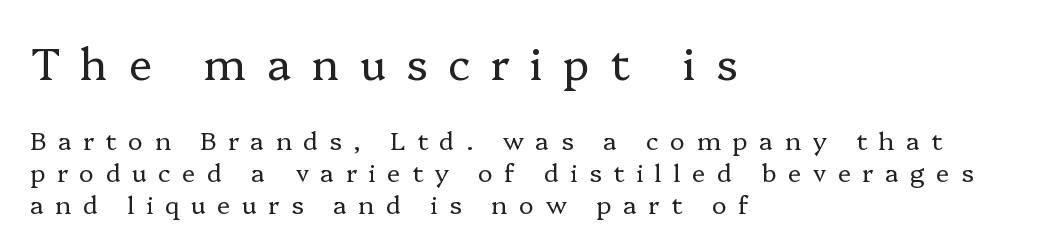
Vertically, the passage feels balanced, rows spaced as you'd expect. Varying glyph widths throughout — classic text-font behaviour. Each letter's strokes conclude with small projecting serifs. You get the large type first, then a drop to smaller type.
